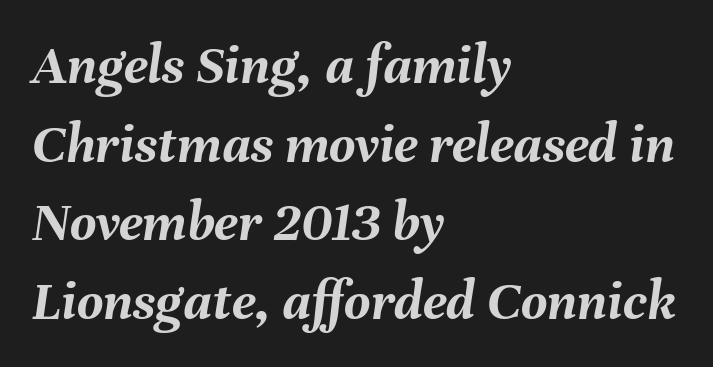
Q: Is the text bold? A: Yes.
Q: Is the text italic (slanted)? A: Yes, it leans right by about 8 degrees.
Q: Is the text underlined? A: No.
Q: How is the paragraph aligned? A: Left-aligned.
Q: Is the spacing between letters normal or unusually wide? A: Normal.
Q: Is the spacing between lines tight, normal or loose? A: Normal.
Q: Width (condensed, normal, or wide)? A: Normal.
Q: Stroke contrast? A: Medium.
Q: x-height? A: Medium.
Q: Monospaced? A: No.
